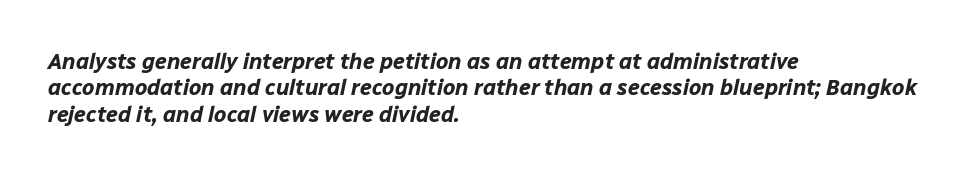
{"italic": "yes", "lean": "right", "slant_degrees": 12, "bold": "yes", "underline": "no", "align": "left", "line_spacing_ratio": 1.2, "letter_spacing": "normal", "letter_spacing_em": 0.0, "glyph_px": 22}
